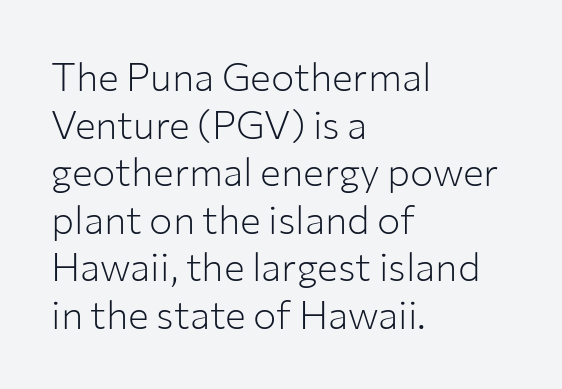
One-word summary of the alignment: left. The rendering uses natural spacing where letterforms have individual widths. Each word holds together tightly as a unit, with standard inter-letter gaps. The space directly below the letters is spotless. When letters stand straight like this, we call the style roman or upright.
